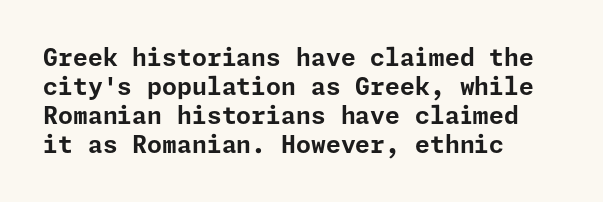
Bold? Absolutely — the strokes are thick and heavy. These lines are set flush left with a ragged right edge. Each row of text sits above clean, open space. There is no visible air inserted between adjacent glyphs. The type sits square on the baseline with zero lean.
